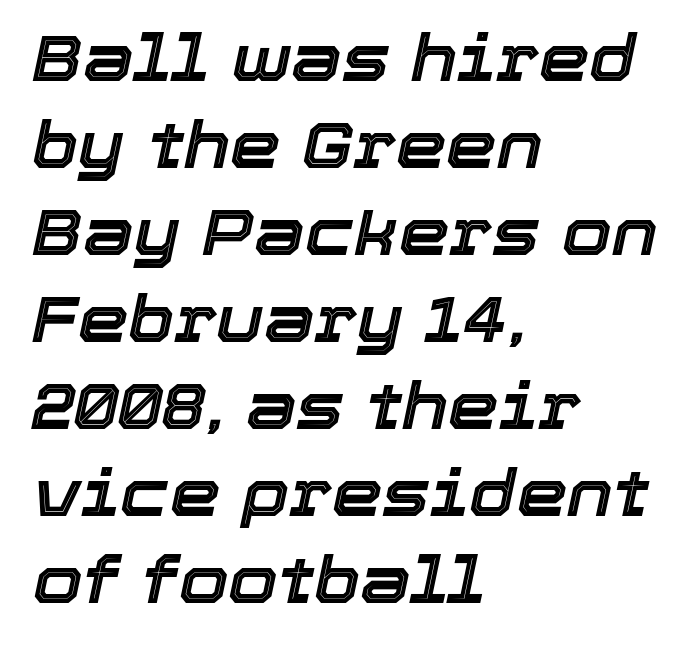
{"italic": "yes", "lean": "right", "slant_degrees": 12, "width": "normal", "x_height": "medium", "monospaced": "no", "underline": "no", "align": "left", "line_spacing": "normal", "line_spacing_ratio": 1.36, "letter_spacing": "normal", "letter_spacing_em": 0.0, "glyph_px": 64}
